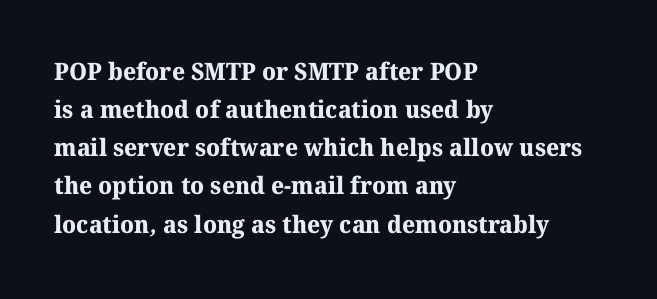
Q: Is the text bold? A: Yes.
Q: Is the text underlined? A: No.
Q: How is the paragraph aligned? A: Left-aligned.
Q: Is the spacing between letters normal or unusually wide? A: Normal.
Q: Is the spacing between lines tight, normal or loose? A: Normal.
